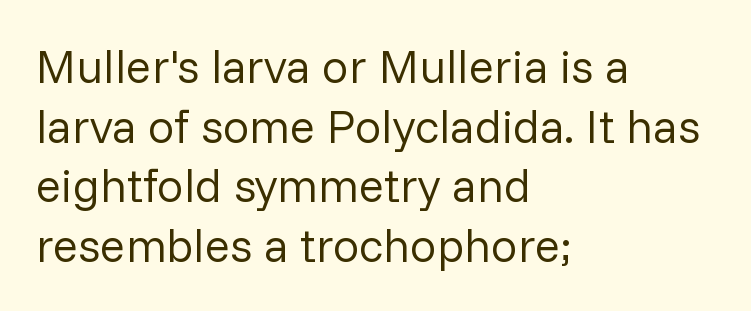
Horizontally, the lines are justified to the leading edge only. Looks like regular typesetting: each glyph gets only the width it needs. The font sits on the lighter half of the weight spectrum, regular included. If you drew a line through each stem, it would be perfectly vertical.
